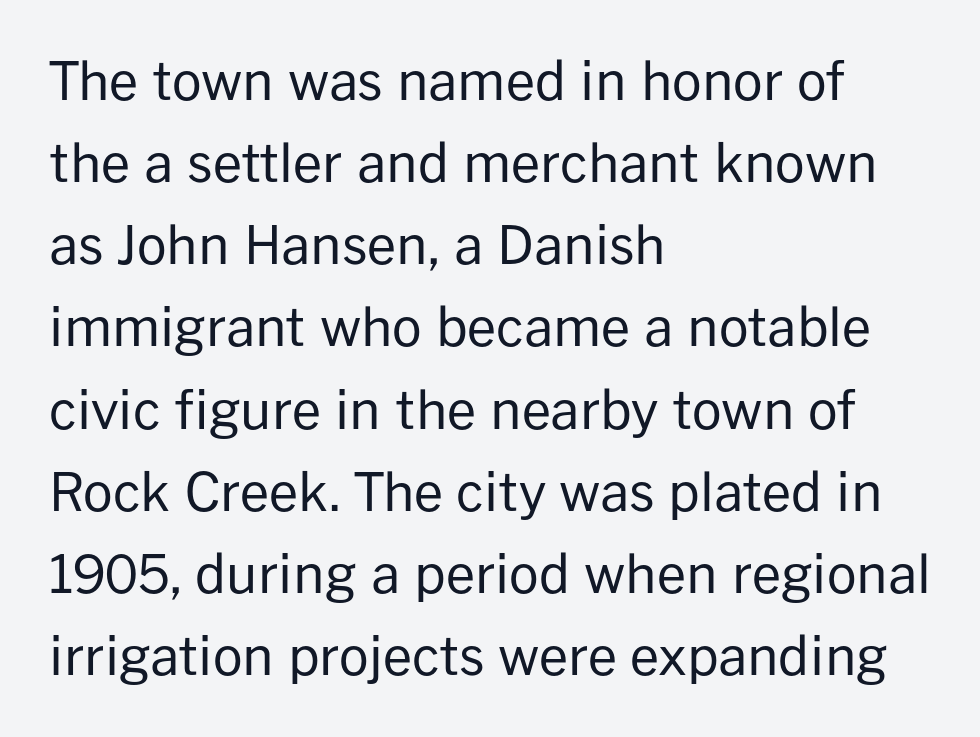
Q: Is the text bold? A: No.
Q: Is the text italic (slanted)? A: No, it is upright.
Q: Is the typeface a serif or a sans-serif typeface? A: Sans-serif.
Q: Is the text underlined? A: No.
Q: How is the paragraph aligned? A: Left-aligned.
Q: Is the spacing between letters normal or unusually wide? A: Normal.
Q: Is the spacing between lines tight, normal or loose? A: Normal.
Q: Width (condensed, normal, or wide)? A: Normal.
Q: Stroke contrast? A: Low.
Q: x-height? A: Medium.
Q: Monospaced? A: No.
